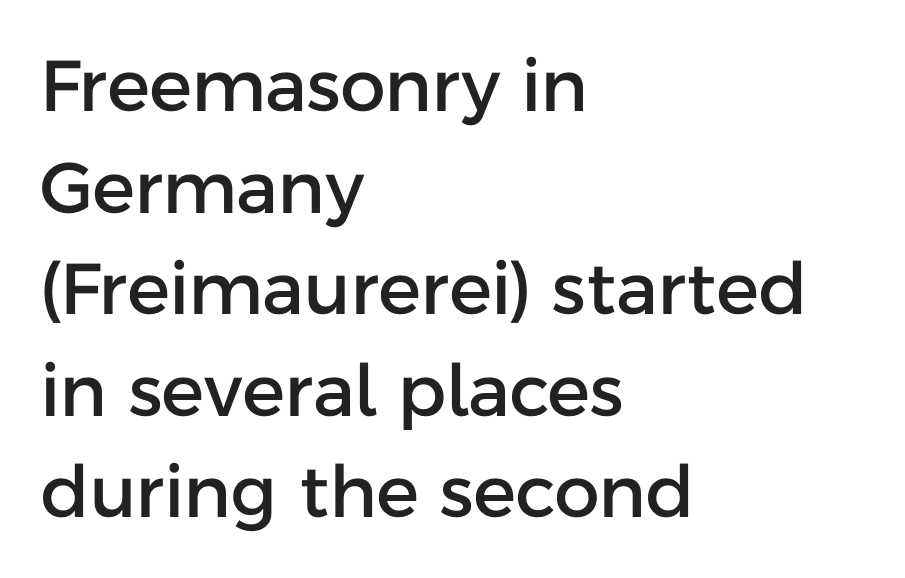
The image shows 72 px sans-serif type, upright; set left-aligned, normal line spacing (1.41x), normal letter spacing, not underlined; low stroke contrast and a medium x-height.
